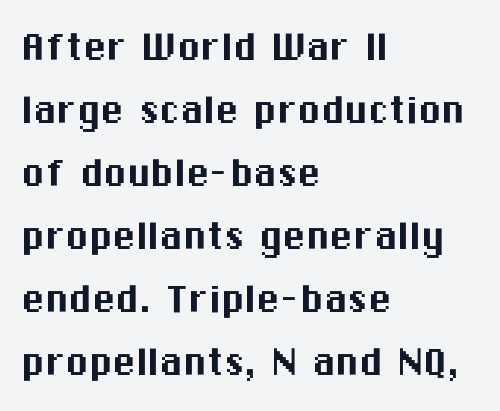
{"serif": "no", "italic": "no", "width": "normal", "stroke_contrast": "medium", "x_height": "medium", "monospaced": "no", "underline": "no", "align": "left", "line_spacing": "normal", "line_spacing_ratio": 1.34, "letter_spacing": "normal", "letter_spacing_em": 0.0, "glyph_px": 47}
